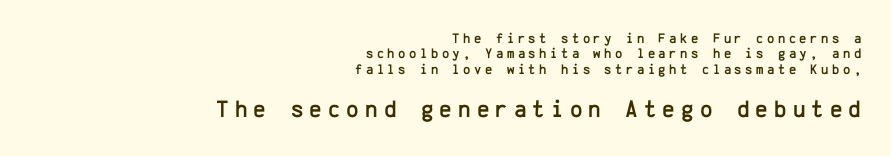
{"italic": "no", "underline": "no", "align": "right", "line_spacing": "tight", "line_spacing_ratio": 1.1, "letter_spacing": "wide", "letter_spacing_em": 0.25, "larger_block": "second", "size_ratio": 1.71, "glyph_px": 24}
